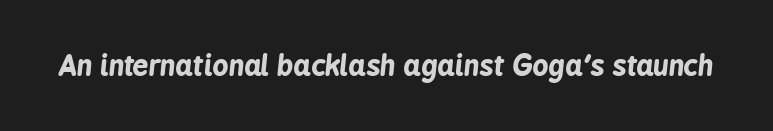
{"italic": "yes", "lean": "right", "slant_degrees": 6, "bold": "yes", "weight": "bold", "width": "condensed", "stroke_contrast": "low", "x_height": "medium", "monospaced": "no", "underline": "no", "letter_spacing": "normal", "letter_spacing_em": 0.0, "glyph_px": 28}
